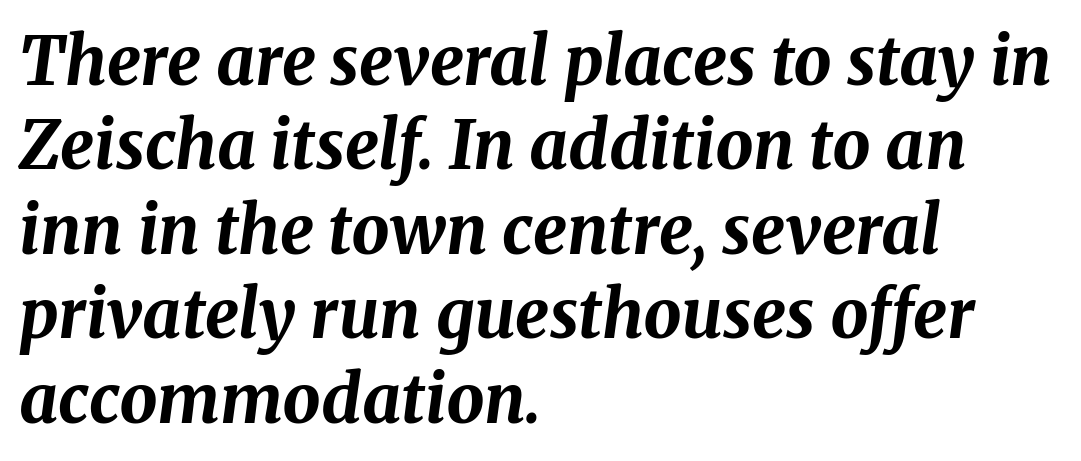
The rag falls on the right side of this text block. Style check: oblique. Varying glyph widths throughout — classic text-font behaviour. Characters follow at the spacing the type designer built in.
